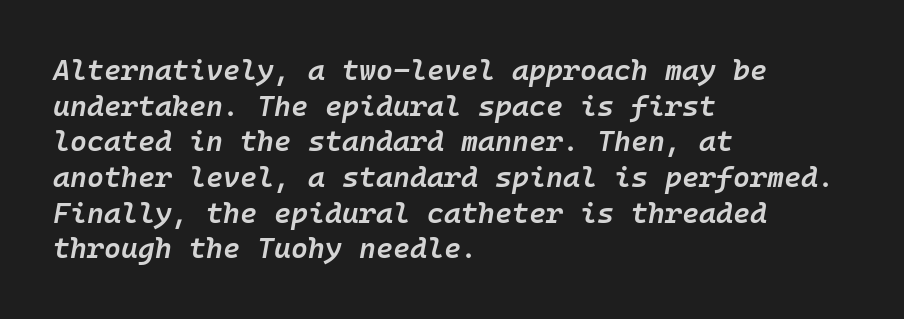
You could count columns in this text — the font is strictly monospaced. Rule under the text: the space is simply empty. When letters slant like this, we call the style italic. Look at the tracking — it's just the regular setting, nothing added. Reading down the block, your eye returns to a fixed left position each line. Heft: intermediate — a semibold.
